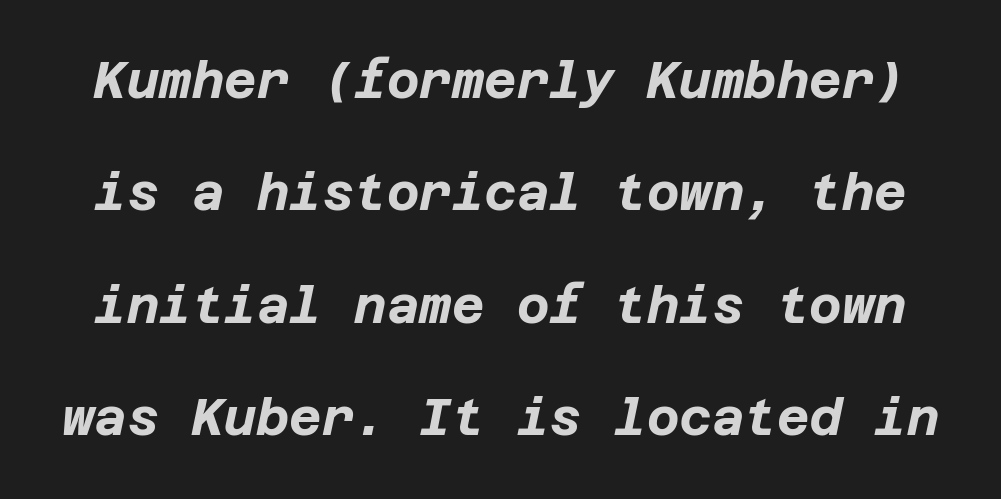
Summary of vertical rhythm: relaxed, with wide interline spacing. Is the letter spacing exaggerated? No — it looks like the ordinary default. In terms of posture, this sample is oblique. Each glyph is drawn with heavy, bold strokes. The gap between lines stays unmarked.
